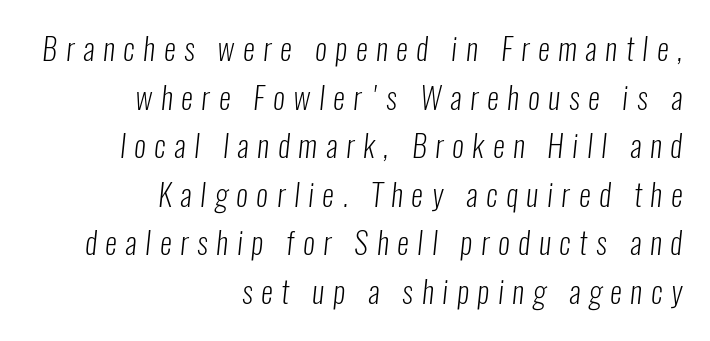
{"serif": "no", "bold": "no", "weight": "light", "width": "condensed", "stroke_contrast": "low", "x_height": "medium", "monospaced": "no", "underline": "no", "align": "right", "line_spacing": "normal", "line_spacing_ratio": 1.62, "letter_spacing": "wide", "letter_spacing_em": 0.29, "glyph_px": 30}
